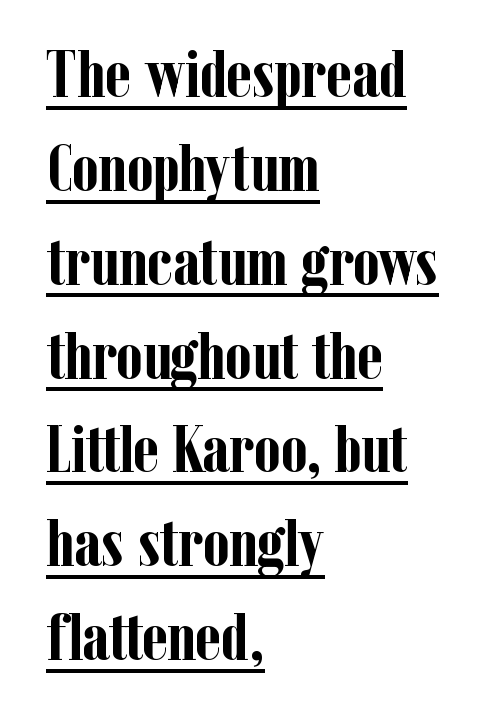
Q: Is the text bold? A: Yes.
Q: Is the text italic (slanted)? A: No, it is upright.
Q: Is the typeface a serif or a sans-serif typeface? A: Serif.
Q: Is the text underlined? A: Yes.
Q: How is the paragraph aligned? A: Left-aligned.
Q: Is the spacing between letters normal or unusually wide? A: Normal.
Q: Is the spacing between lines tight, normal or loose? A: Normal.
Q: Width (condensed, normal, or wide)? A: Condensed.
Q: Stroke contrast? A: Low.
Q: x-height? A: Medium.
Q: Monospaced? A: No.
